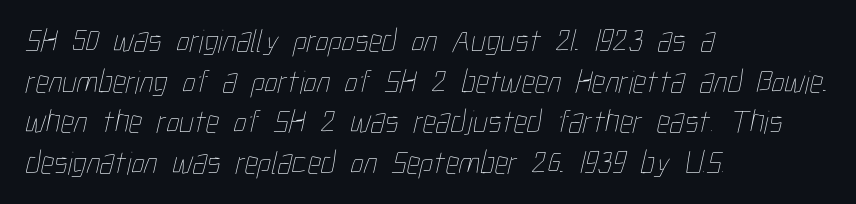
Underlining? Definitely not there. Proportional: the letters do not fall into vertical columns. Letter spacing: default. A student would call this left alignment; a typographer would say flush left, rag right.
